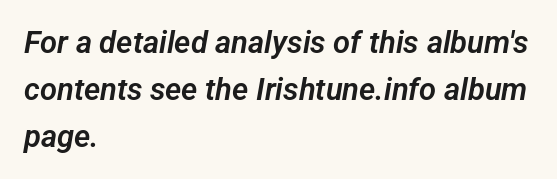
Q: Is the typeface a serif or a sans-serif typeface? A: Sans-serif.
Q: Is the text underlined? A: No.
Q: How is the paragraph aligned? A: Left-aligned.
Q: Is the spacing between letters normal or unusually wide? A: Normal.
Q: Is the spacing between lines tight, normal or loose? A: Normal.
Q: Width (condensed, normal, or wide)? A: Normal.
Q: Stroke contrast? A: Low.
Q: x-height? A: Medium.
Q: Monospaced? A: No.
